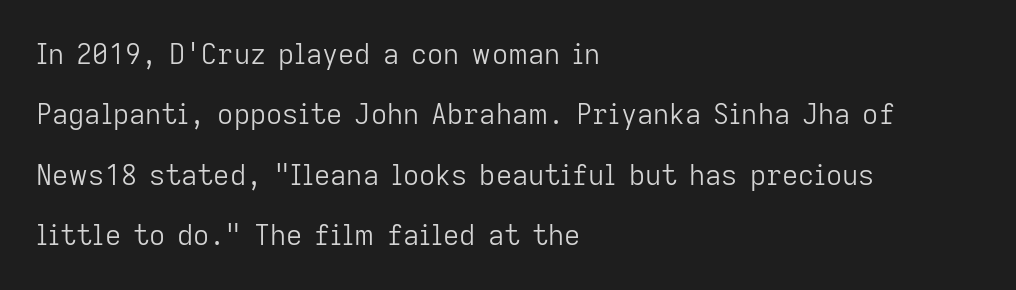
Q: Is the text bold? A: No.
Q: Is the text italic (slanted)? A: No, it is upright.
Q: Is the typeface a serif or a sans-serif typeface? A: Sans-serif.
Q: Is the text underlined? A: No.
Q: How is the paragraph aligned? A: Left-aligned.
Q: Is the spacing between letters normal or unusually wide? A: Normal.
Q: Is the spacing between lines tight, normal or loose? A: Loose.
Q: Width (condensed, normal, or wide)? A: Normal.
Q: Stroke contrast? A: Low.
Q: x-height? A: Medium.
Q: Monospaced? A: No.
